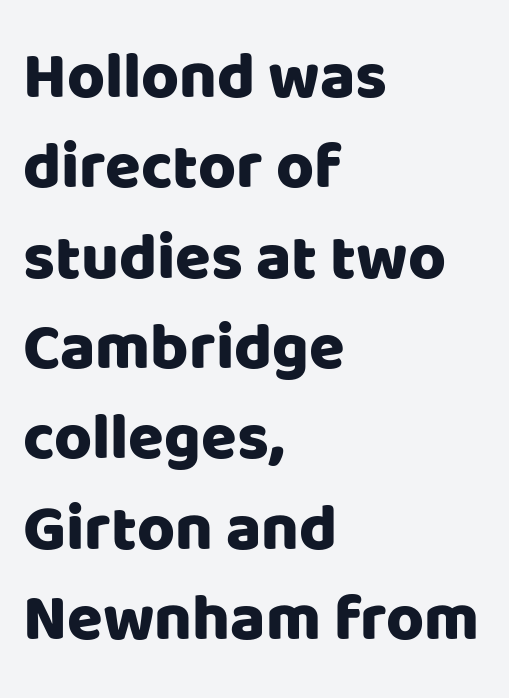
{"serif": "no", "italic": "no", "width": "normal", "stroke_contrast": "low", "x_height": "large", "monospaced": "no", "underline": "no", "align": "left", "line_spacing": "normal", "line_spacing_ratio": 1.39, "letter_spacing": "normal", "letter_spacing_em": 0.0, "glyph_px": 65}
